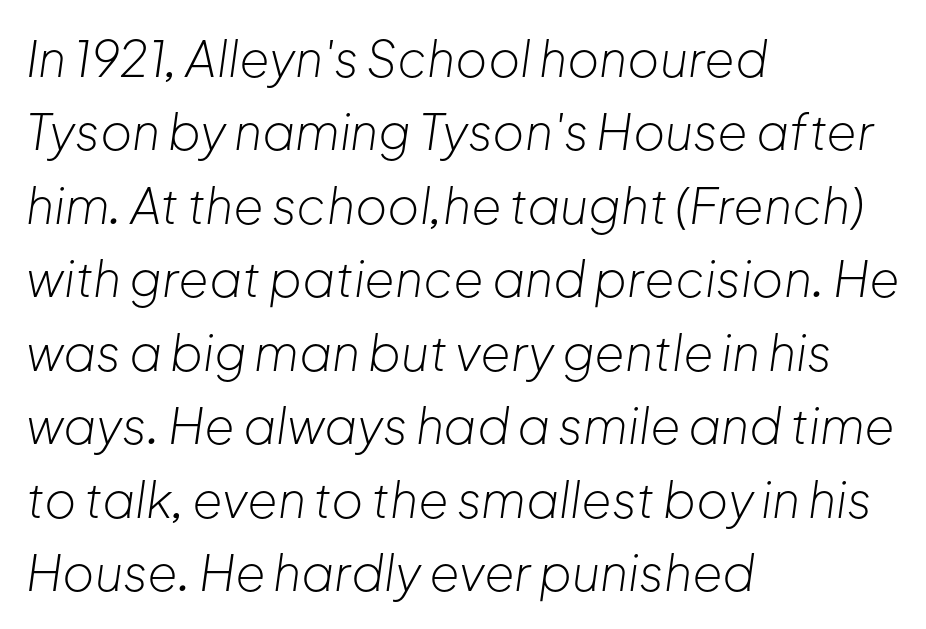
Q: Is the text bold? A: No.
Q: Is the text italic (slanted)? A: Yes, it leans right by about 8 degrees.
Q: Is the text underlined? A: No.
Q: How is the paragraph aligned? A: Left-aligned.
Q: Is the spacing between letters normal or unusually wide? A: Normal.
Q: Is the spacing between lines tight, normal or loose? A: Normal.
Q: Width (condensed, normal, or wide)? A: Normal.
Q: Stroke contrast? A: Low.
Q: x-height? A: Medium.
Q: Monospaced? A: No.
